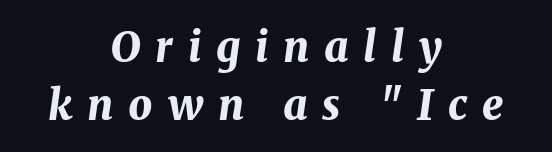
The space between consecutive lines is moderate. In CSS terms this would be text-align: center. The face used here has a pronounced slope to its letters. Inter-character spacing is expanded well beyond the font's built-in metrics. The string is rendered with underlining switched off.
